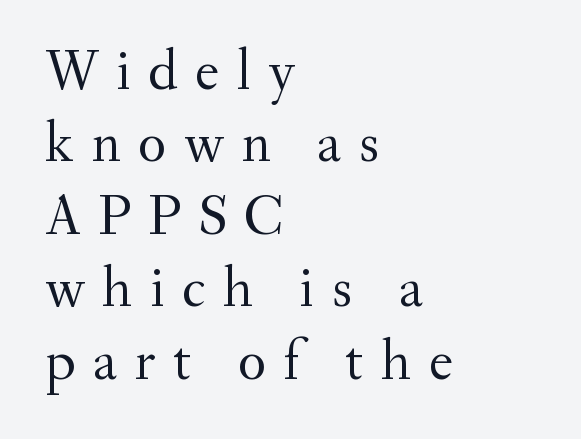
The image shows 58 px regular-weight serif type, upright; set left-aligned, normal line spacing (1.25x), unusually wide letter spacing (+0.3 em), not underlined; medium stroke contrast and a small x-height.
